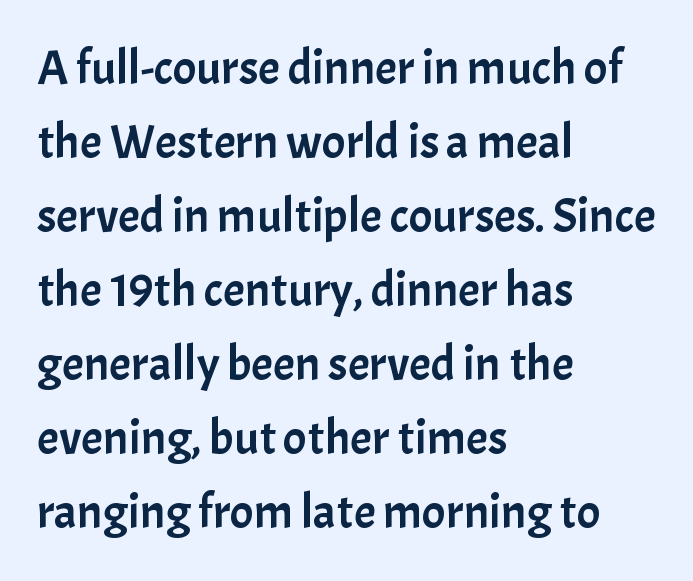
The image shows 49 px sans-serif type, upright; set left-aligned, normal line spacing (1.51x), normal letter spacing, not underlined; low stroke contrast and a medium x-height.
